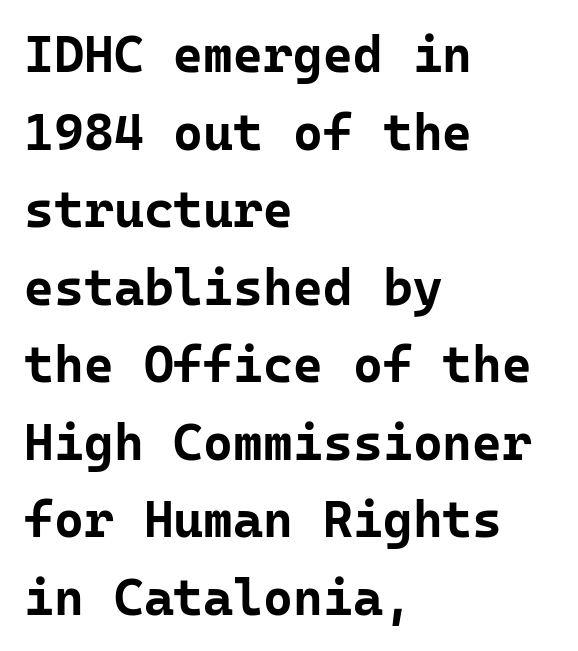
The image shows 51 px bold sans-serif type, upright, monospaced; set left-aligned, normal line spacing (1.52x), normal letter spacing, not underlined; low stroke contrast and a medium x-height.
